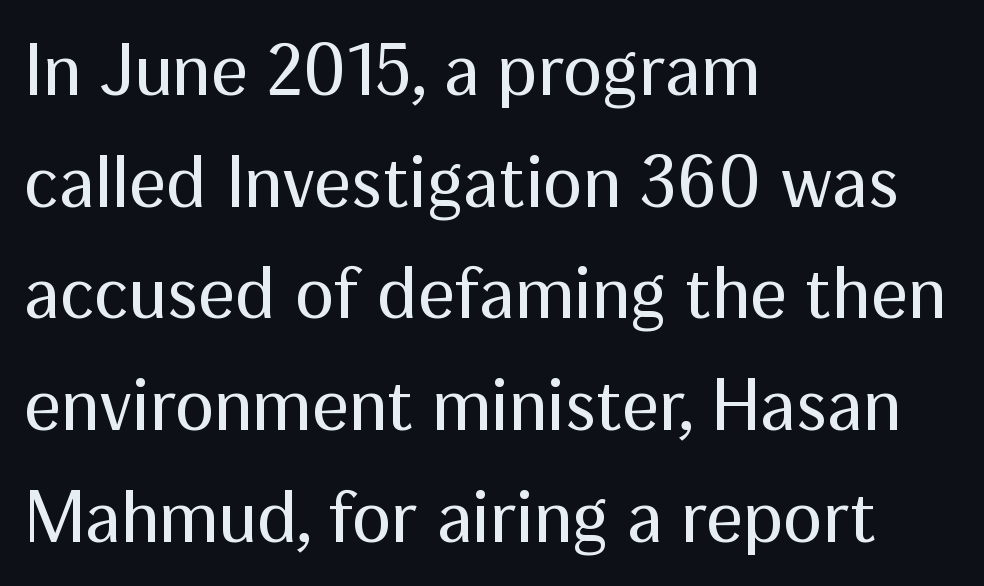
Vertically, the passage feels balanced, rows spaced as you'd expect. Check the space under the baseline: it is left empty. Varying glyph widths throughout — classic text-font behaviour. Do the letters lean? They stand straight. Line starts are locked; line ends wander.
